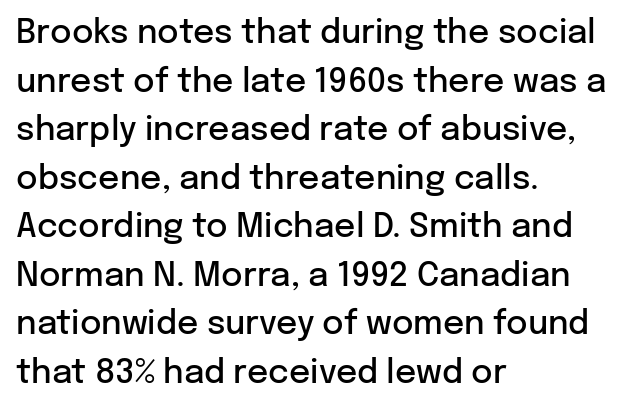
The image shows 33 px semibold sans-serif type, upright; set left-aligned, normal line spacing (1.47x), normal letter spacing, not underlined; low stroke contrast and a medium x-height.
